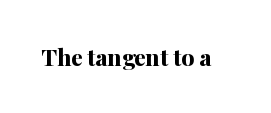
Q: Is the text bold? A: Yes.
Q: Is the text italic (slanted)? A: No, it is upright.
Q: Is the text underlined? A: No.
Q: Is the spacing between letters normal or unusually wide? A: Normal.
